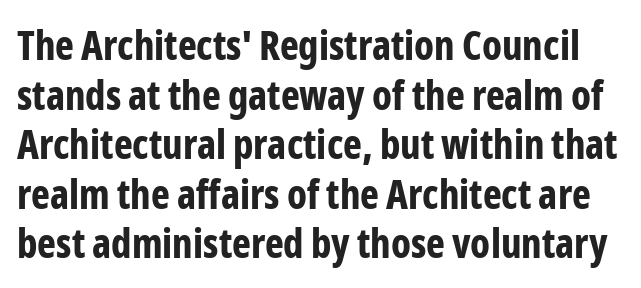
The image shows 40 px bold, condensed sans-serif type, upright; set line spacing 1.24x, normal letter spacing, not underlined; low stroke contrast and a medium x-height.
